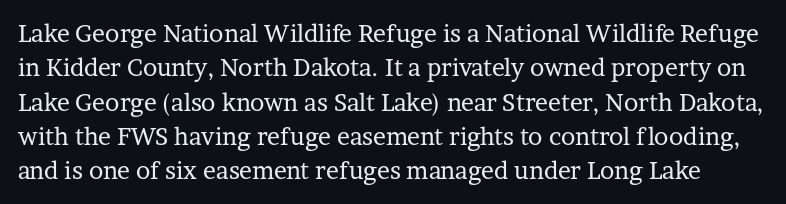
Clear beneath every line of the passage. The characters are drawn with everyday or finer stroke widths. If you drew a line through each stem, it would be perfectly vertical. Letter spacing: default. Regular leading.
